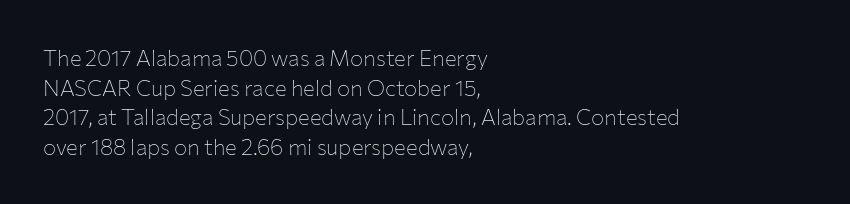
The image shows 22 px text type, upright; set left-aligned, normal line spacing (1.35x), normal letter spacing, not underlined.
